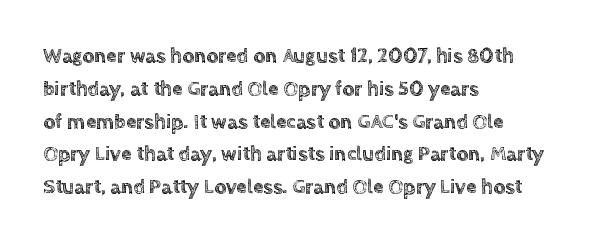
Q: Is the text italic (slanted)? A: No, it is upright.
Q: Is the text underlined? A: No.
Q: How is the paragraph aligned? A: Left-aligned.
Q: Is the spacing between letters normal or unusually wide? A: Normal.
Q: Is the spacing between lines tight, normal or loose? A: Normal.
